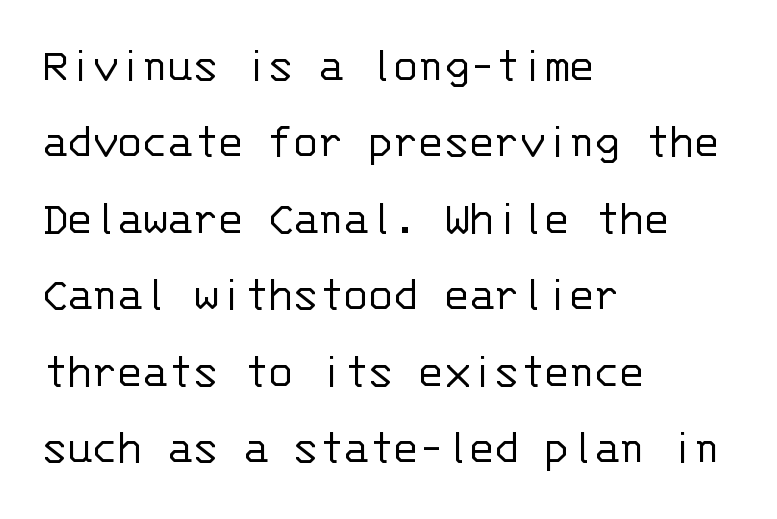
{"serif": "no", "italic": "no", "bold": "no", "weight": "light", "width": "normal", "stroke_contrast": "low", "x_height": "large", "monospaced": "yes", "underline": "no", "align": "left", "line_spacing": "normal", "line_spacing_ratio": 1.5, "letter_spacing": "normal", "letter_spacing_em": 0.0, "glyph_px": 51}
